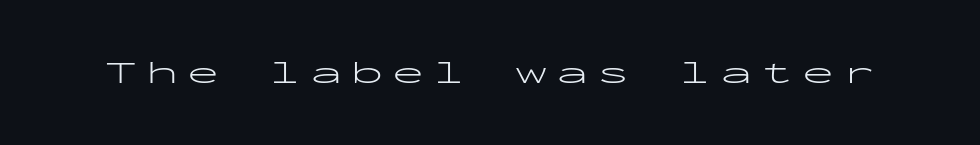
The image shows 32 px light, wide sans-serif type, upright, monospaced; set unusually wide letter spacing (+0.28 em), not underlined; low stroke contrast and a medium x-height.
